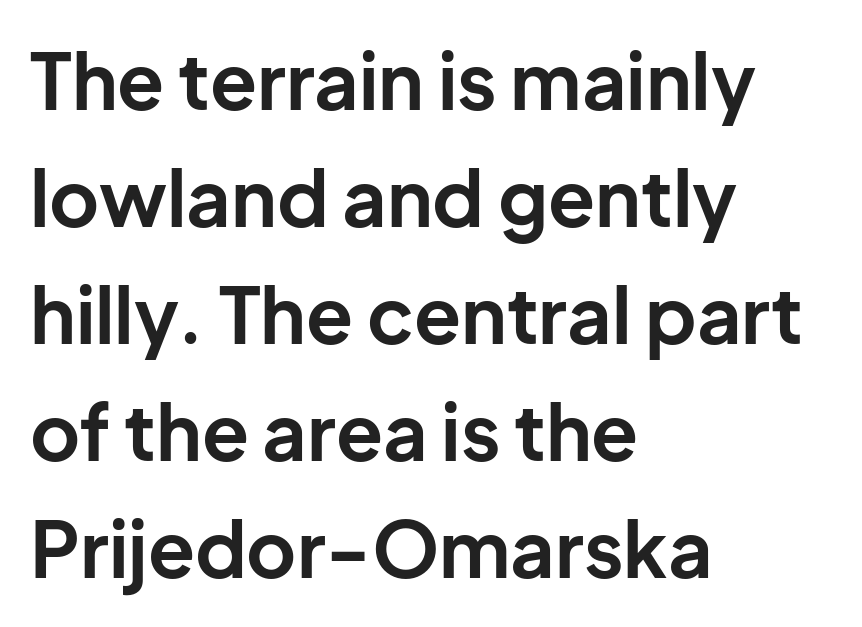
Does extra space separate the letters? No, they use regular spacing. In terms of letterform style, serifs are entirely absent. The typography opts for an upright posture over an oblique one. Strong, thick strokes mark this as bold type.
